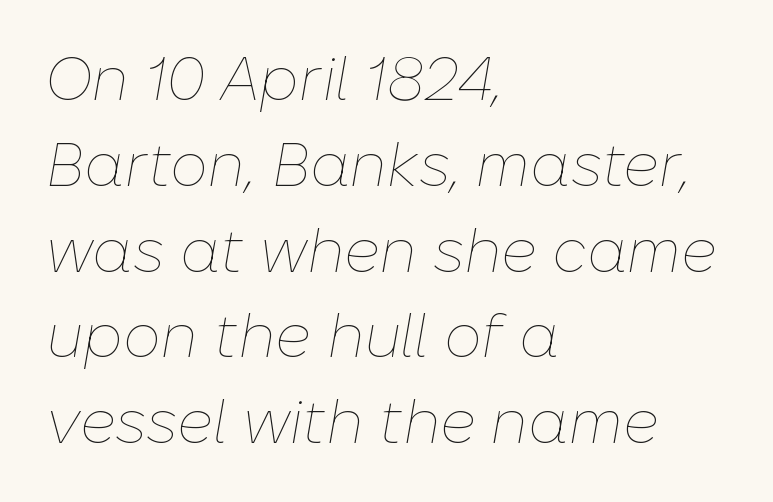
Q: Is the text bold? A: No.
Q: Is the text italic (slanted)? A: Yes, it leans right by about 10 degrees.
Q: Is the text underlined? A: No.
Q: How is the paragraph aligned? A: Left-aligned.
Q: Is the spacing between letters normal or unusually wide? A: Normal.
Q: Is the spacing between lines tight, normal or loose? A: Normal.
Q: Width (condensed, normal, or wide)? A: Normal.
Q: Stroke contrast? A: Low.
Q: x-height? A: Medium.
Q: Monospaced? A: No.
